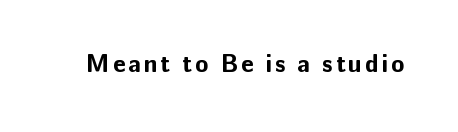
Q: Is the text bold? A: Yes.
Q: Is the text italic (slanted)? A: No, it is upright.
Q: Is the text underlined? A: No.
